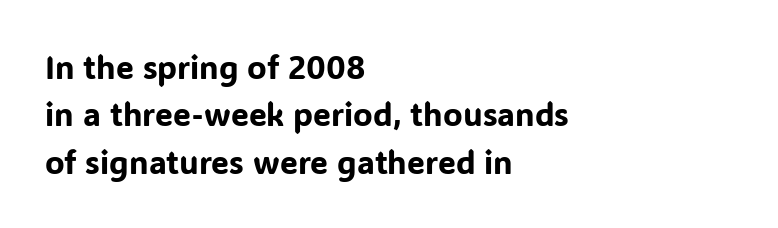
{"serif": "no", "italic": "no", "width": "normal", "stroke_contrast": "low", "x_height": "medium", "monospaced": "no", "underline": "no", "align": "left", "line_spacing": "normal", "line_spacing_ratio": 1.48, "letter_spacing": "normal", "letter_spacing_em": 0.0, "glyph_px": 32}
